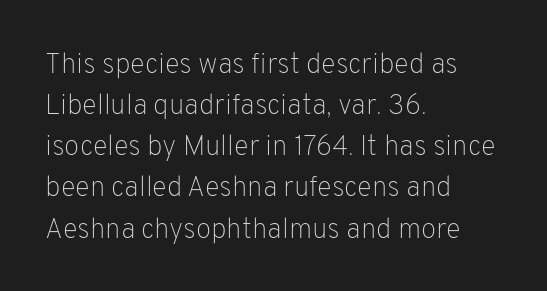
No extra ink here — the face is not bold. Spacing verdict: proportional, widths tailored to each character. The type is set solid horizontally, with unmodified tracking. The passage shown is typeset with a sans-serif family.
